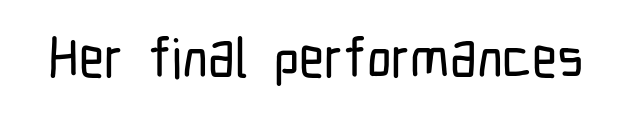
{"serif": "no", "italic": "no", "width": "condensed", "stroke_contrast": "low", "x_height": "medium", "monospaced": "no", "underline": "no", "letter_spacing": "normal", "letter_spacing_em": 0.0, "glyph_px": 55}
